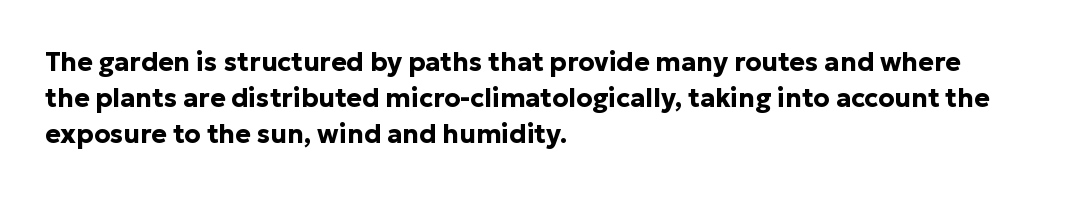
Q: Is the text bold? A: Yes.
Q: Is the text italic (slanted)? A: No, it is upright.
Q: Is the text underlined? A: No.
Q: How is the paragraph aligned? A: Left-aligned.
Q: Is the spacing between letters normal or unusually wide? A: Normal.
Q: Is the spacing between lines tight, normal or loose? A: Normal.
